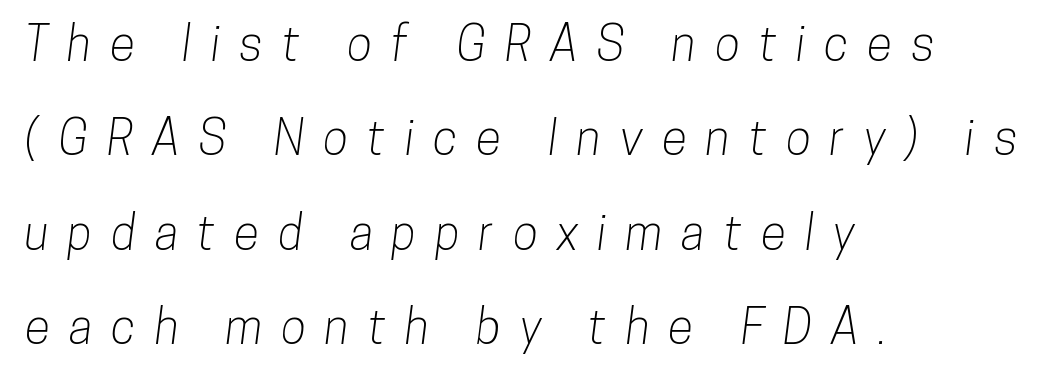
The image shows 47 px condensed sans-serif type; set left-aligned, loose line spacing (2.01x), unusually wide letter spacing (+0.4 em), not underlined; low stroke contrast and a medium x-height.
